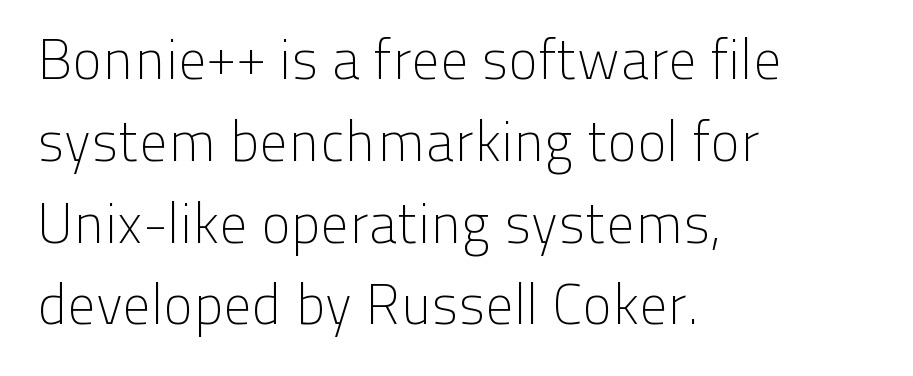
The letters look calm and open, with moderate or lighter stems. Rows of type keep a routine distance in the vertical direction. These lines are composed in type without serifs. Underline: absent.
